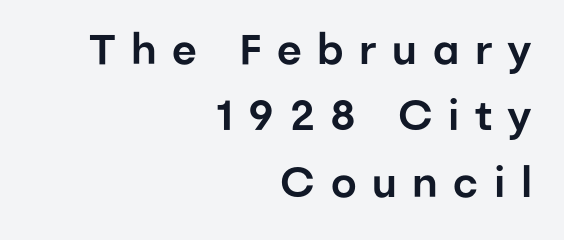
Q: Is the text italic (slanted)? A: No, it is upright.
Q: Is the typeface a serif or a sans-serif typeface? A: Sans-serif.
Q: Is the text underlined? A: No.
Q: How is the paragraph aligned? A: Right-aligned.
Q: Is the spacing between letters normal or unusually wide? A: Unusually wide.
Q: Is the spacing between lines tight, normal or loose? A: Normal.
Q: Width (condensed, normal, or wide)? A: Normal.
Q: Stroke contrast? A: Low.
Q: x-height? A: Medium.
Q: Monospaced? A: No.
